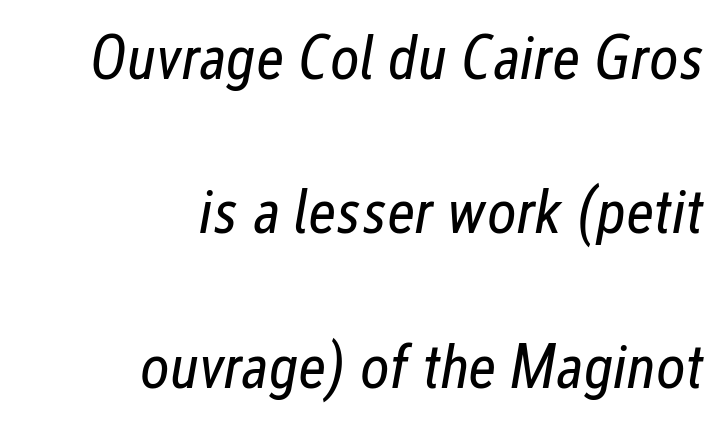
The image shows 63 px regular-weight, condensed type, italic (leaning right); set right-aligned, loose line spacing (2.45x), normal letter spacing, not underlined; low stroke contrast and a medium x-height.
